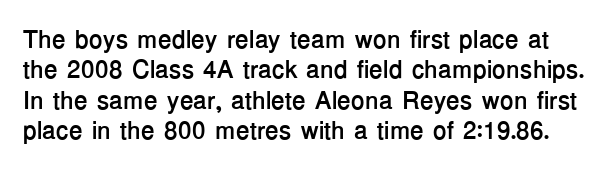
Q: Is the text bold? A: Yes.
Q: Is the text italic (slanted)? A: No, it is upright.
Q: Is the text underlined? A: No.
Q: Is the spacing between letters normal or unusually wide? A: Normal.
